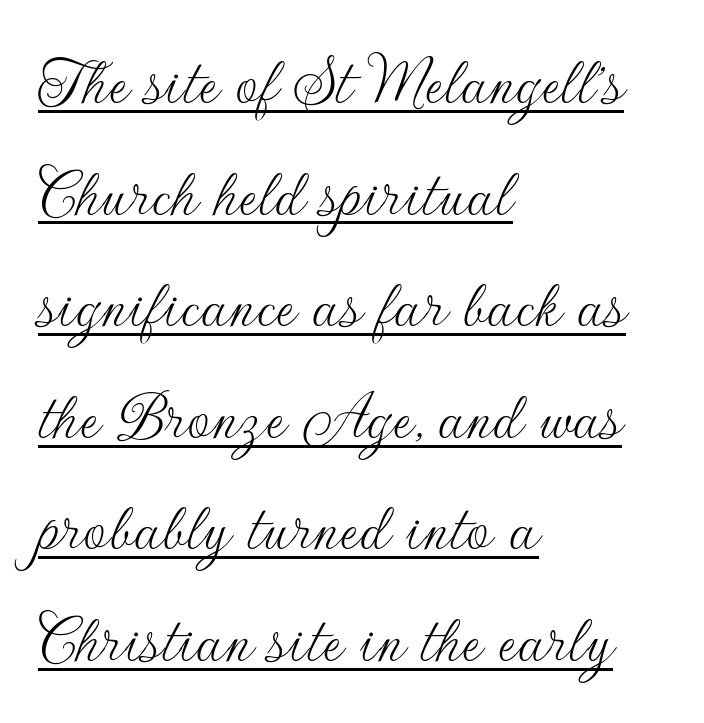
Q: Is the text bold? A: No.
Q: Is the text italic (slanted)? A: Yes.
Q: Is the typeface a serif or a sans-serif typeface? A: Sans-serif.
Q: Is the text underlined? A: Yes.
Q: How is the paragraph aligned? A: Left-aligned.
Q: Is the spacing between letters normal or unusually wide? A: Normal.
Q: Is the spacing between lines tight, normal or loose? A: Normal.
Q: Width (condensed, normal, or wide)? A: Normal.
Q: Stroke contrast? A: Low.
Q: x-height? A: Small.
Q: Monospaced? A: No.
